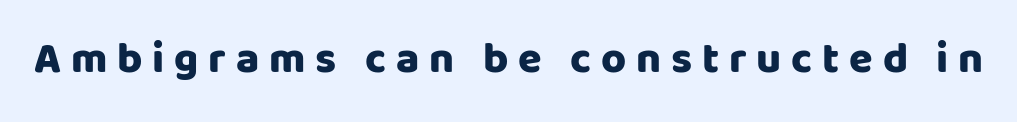
Q: Is the text bold? A: Yes.
Q: Is the text italic (slanted)? A: No, it is upright.
Q: Is the typeface a serif or a sans-serif typeface? A: Sans-serif.
Q: Is the text underlined? A: No.
Q: Is the spacing between letters normal or unusually wide? A: Unusually wide.
Q: Width (condensed, normal, or wide)? A: Normal.
Q: Stroke contrast? A: Low.
Q: x-height? A: Large.
Q: Monospaced? A: No.
